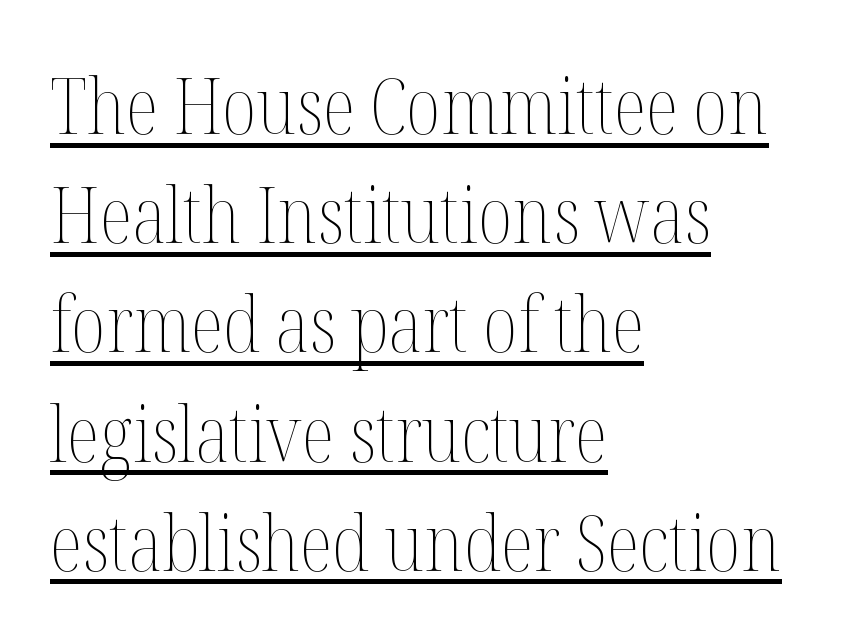
Q: Is the text bold? A: No.
Q: Is the text italic (slanted)? A: No, it is upright.
Q: Is the text underlined? A: Yes.
Q: How is the paragraph aligned? A: Left-aligned.
Q: Is the spacing between letters normal or unusually wide? A: Normal.
Q: Is the spacing between lines tight, normal or loose? A: Normal.
Q: Width (condensed, normal, or wide)? A: Condensed.
Q: Stroke contrast? A: Medium.
Q: x-height? A: Medium.
Q: Monospaced? A: No.
